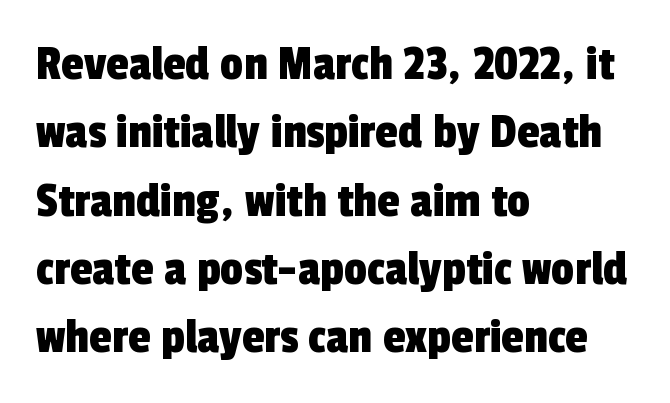
Q: Is the typeface a serif or a sans-serif typeface? A: Sans-serif.
Q: Is the text underlined? A: No.
Q: How is the paragraph aligned? A: Left-aligned.
Q: Is the spacing between letters normal or unusually wide? A: Normal.
Q: Is the spacing between lines tight, normal or loose? A: Normal.
Q: Width (condensed, normal, or wide)? A: Condensed.
Q: x-height? A: Medium.
Q: Monospaced? A: No.
